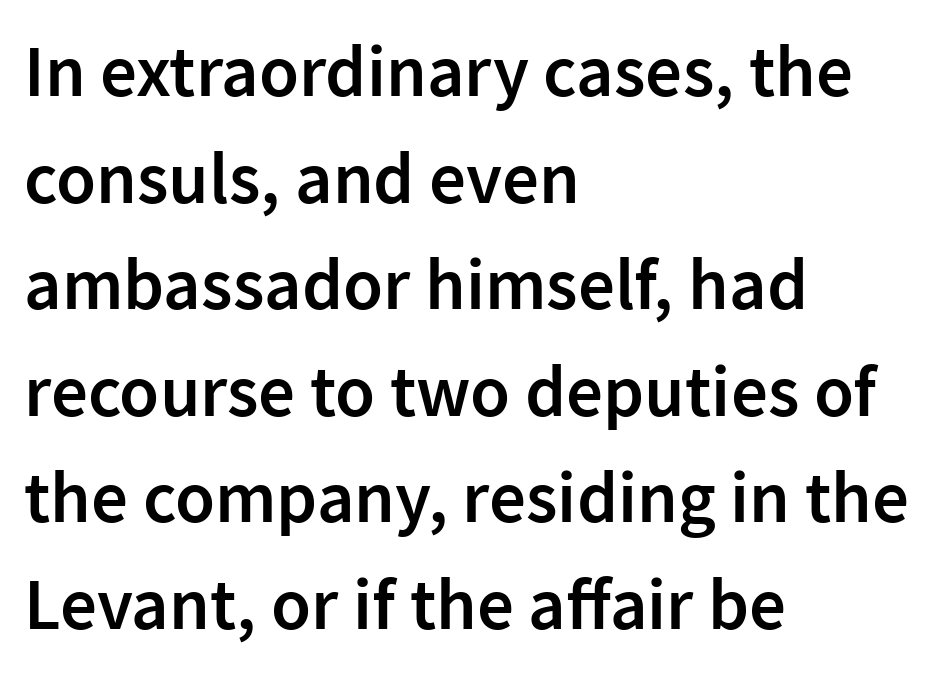
The image shows 73 px semibold sans-serif type, upright; set left-aligned, normal line spacing (1.46x), normal letter spacing, not underlined; low stroke contrast and a medium x-height.
